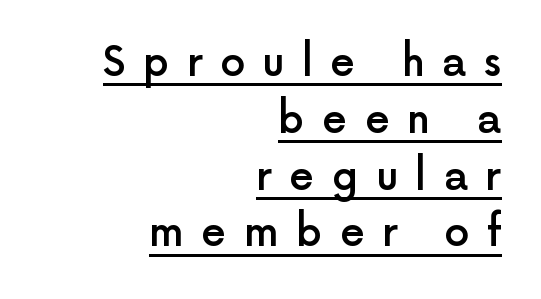
The image shows 40 px semibold sans-serif type, upright; set right-aligned, normal line spacing (1.42x), unusually wide letter spacing (+0.43 em), underlined; a medium x-height.
